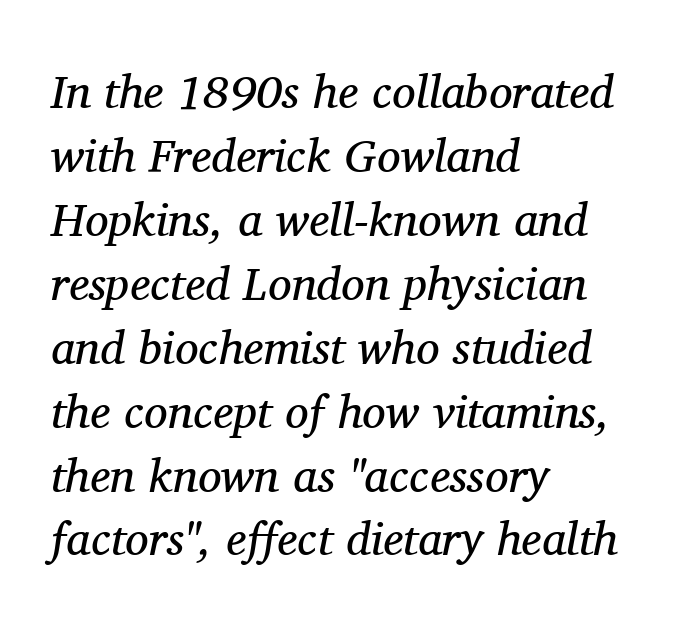
Is this a fixed-width face? No — the glyphs have proportional, varying widths. The designer left line spacing at the default. Observe the serifs anchoring each vertical stroke in this sample. Nothing heavy about these letters — not bold at all. Notice how the passage keeps a crisp vertical edge on the left only. A clean baseline with only descenders dipping below it.
